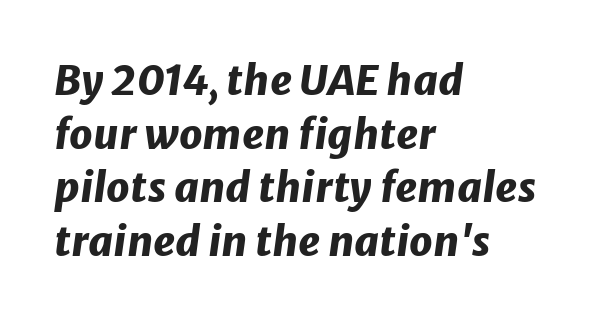
Q: Is the text bold? A: Yes.
Q: Is the text italic (slanted)? A: Yes, it leans right by about 8 degrees.
Q: Is the text underlined? A: No.
Q: How is the paragraph aligned? A: Left-aligned.
Q: Is the spacing between letters normal or unusually wide? A: Normal.
Q: Is the spacing between lines tight, normal or loose? A: Normal.
Q: Width (condensed, normal, or wide)? A: Normal.
Q: Stroke contrast? A: Low.
Q: x-height? A: Medium.
Q: Monospaced? A: No.
